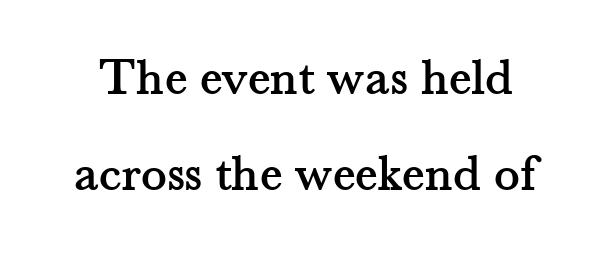
The letterforms sit shoulder to shoulder at normal distance. The type sits square on the baseline with zero lean. Think of a printed novel: that variable character pitch is what you see here. The strip under each line holds only bare page.
